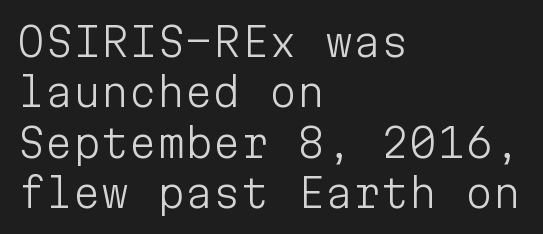
Q: Is the text bold? A: No.
Q: Is the text italic (slanted)? A: No, it is upright.
Q: Is the typeface a serif or a sans-serif typeface? A: Sans-serif.
Q: Is the text underlined? A: No.
Q: How is the paragraph aligned? A: Left-aligned.
Q: Is the spacing between letters normal or unusually wide? A: Normal.
Q: Is the spacing between lines tight, normal or loose? A: Normal.
Q: Width (condensed, normal, or wide)? A: Normal.
Q: Stroke contrast? A: Low.
Q: x-height? A: Medium.
Q: Monospaced? A: Yes.
